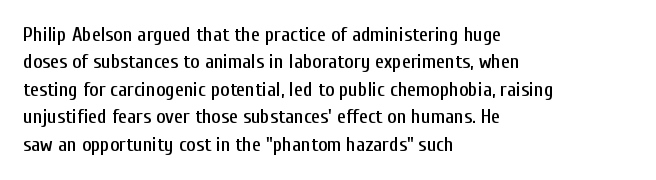
Q: Is the text italic (slanted)? A: No, it is upright.
Q: Is the text underlined? A: No.
Q: How is the paragraph aligned? A: Left-aligned.
Q: Is the spacing between letters normal or unusually wide? A: Normal.
Q: Is the spacing between lines tight, normal or loose? A: Normal.
